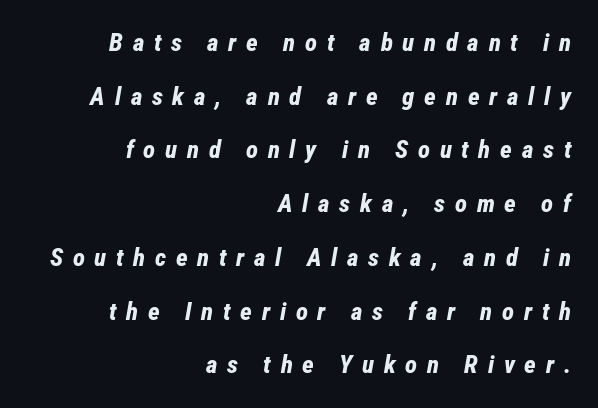
Q: Is the text bold? A: Yes.
Q: Is the text italic (slanted)? A: Yes, it leans right by about 12 degrees.
Q: Is the text underlined? A: No.
Q: How is the paragraph aligned? A: Right-aligned.
Q: Is the spacing between letters normal or unusually wide? A: Unusually wide.
Q: Is the spacing between lines tight, normal or loose? A: Loose.
